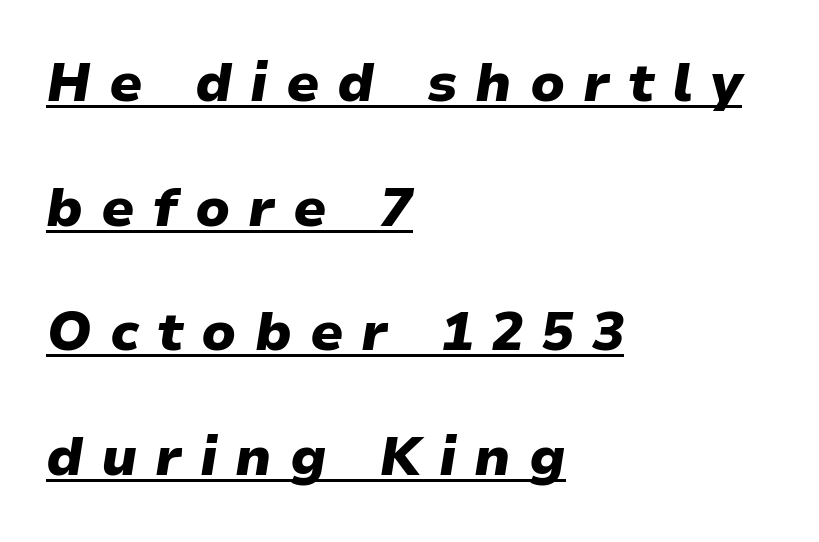
{"italic": "yes", "lean": "right", "slant_degrees": 9, "bold": "yes", "weight": "heavy", "width": "normal", "stroke_contrast": "low", "x_height": "medium", "monospaced": "no", "underline": "yes", "align": "left", "line_spacing": "loose", "line_spacing_ratio": 2.31, "letter_spacing": "wide", "letter_spacing_em": 0.33, "glyph_px": 54}
